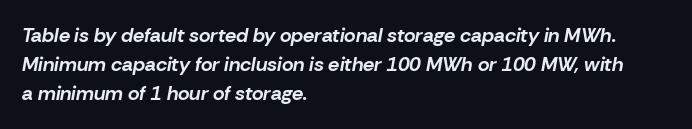
Q: Is the text bold? A: Yes.
Q: Is the text italic (slanted)? A: Yes, it leans right by about 10 degrees.
Q: Is the text underlined? A: No.
Q: How is the paragraph aligned? A: Left-aligned.
Q: Is the spacing between letters normal or unusually wide? A: Normal.
Q: Is the spacing between lines tight, normal or loose? A: Normal.
